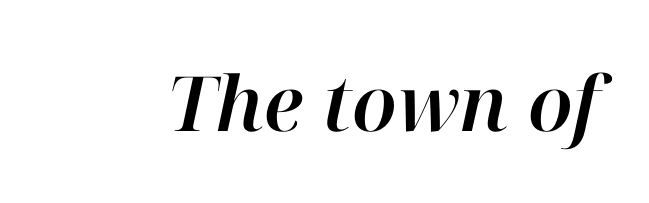
Q: Is the text italic (slanted)? A: Yes, it leans right by about 12 degrees.
Q: Is the text underlined? A: No.
Q: Is the spacing between letters normal or unusually wide? A: Normal.
Q: Width (condensed, normal, or wide)? A: Normal.
Q: Stroke contrast? A: High.
Q: x-height? A: Medium.
Q: Monospaced? A: No.
